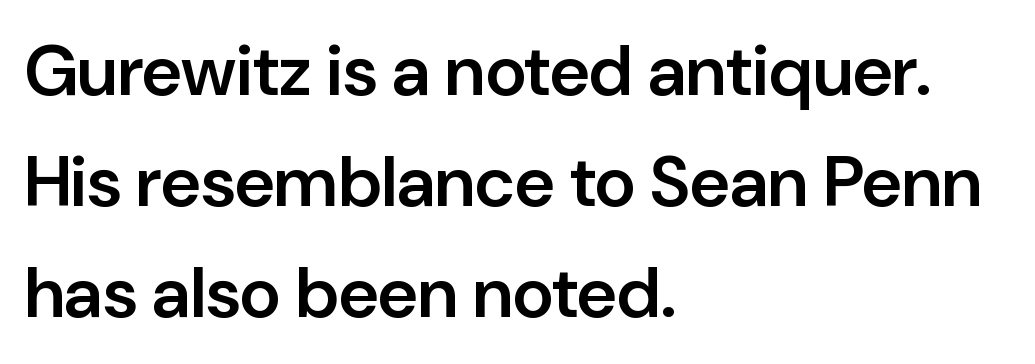
Q: Is the text bold? A: Semi-bold.
Q: Is the text italic (slanted)? A: No, it is upright.
Q: Is the typeface a serif or a sans-serif typeface? A: Sans-serif.
Q: Is the text underlined? A: No.
Q: How is the paragraph aligned? A: Left-aligned.
Q: Is the spacing between letters normal or unusually wide? A: Normal.
Q: Is the spacing between lines tight, normal or loose? A: Normal.
Q: Width (condensed, normal, or wide)? A: Normal.
Q: Stroke contrast? A: Low.
Q: x-height? A: Medium.
Q: Monospaced? A: No.
